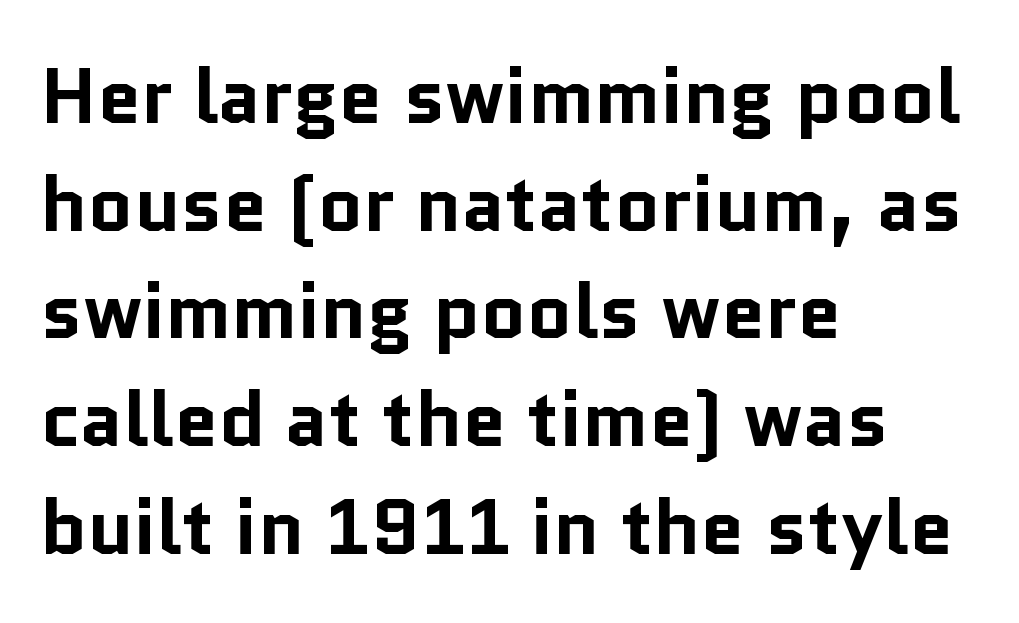
The image shows 78 px bold sans-serif type, upright; set left-aligned, normal line spacing (1.38x), normal letter spacing, not underlined; low stroke contrast and a medium x-height.
